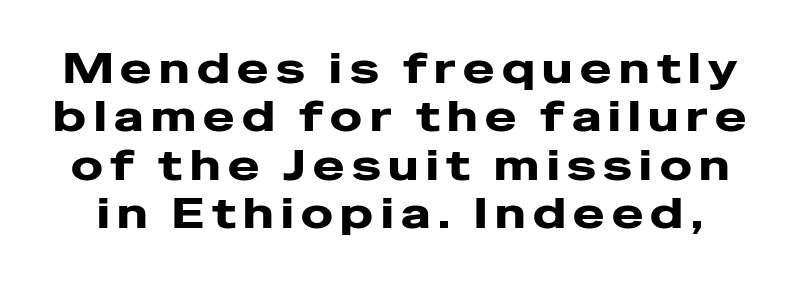
Q: Is the text bold? A: Yes.
Q: Is the text italic (slanted)? A: No, it is upright.
Q: Is the typeface a serif or a sans-serif typeface? A: Sans-serif.
Q: Is the text underlined? A: No.
Q: Is the spacing between lines tight, normal or loose? A: Tight.
Q: Width (condensed, normal, or wide)? A: Wide.
Q: Stroke contrast? A: Low.
Q: x-height? A: Medium.
Q: Monospaced? A: No.
